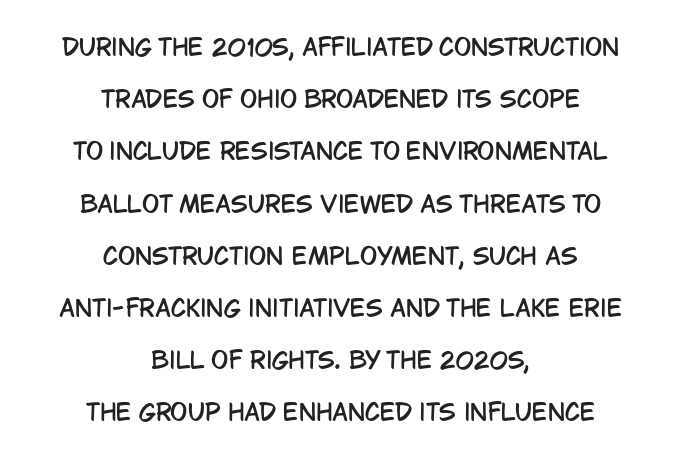
{"italic": "no", "underline": "no", "align": "center", "line_spacing": "loose", "line_spacing_ratio": 2.27, "letter_spacing": "normal", "letter_spacing_em": 0.0, "glyph_px": 23}
